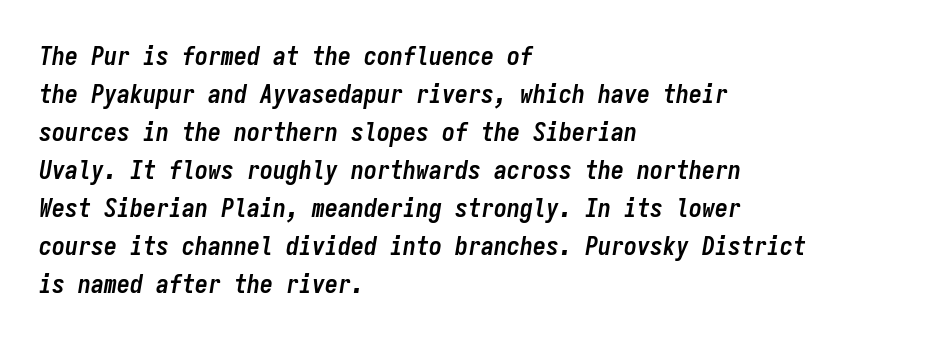
Each glyph is drawn with heavy, bold strokes. The foot of each line stays bare and open. Teacher's note: observe the even left margin — that is flush-left alignment. Would a proofreader flag this as italicized? Yes. Inter-character spacing is left at the font's built-in metrics.
